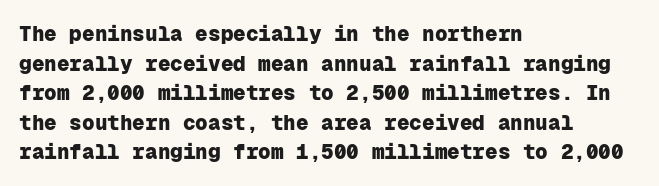
{"italic": "no", "bold": "yes", "underline": "no", "align": "left", "line_spacing": "normal", "line_spacing_ratio": 1.41, "letter_spacing": "normal", "letter_spacing_em": 0.0, "glyph_px": 21}
